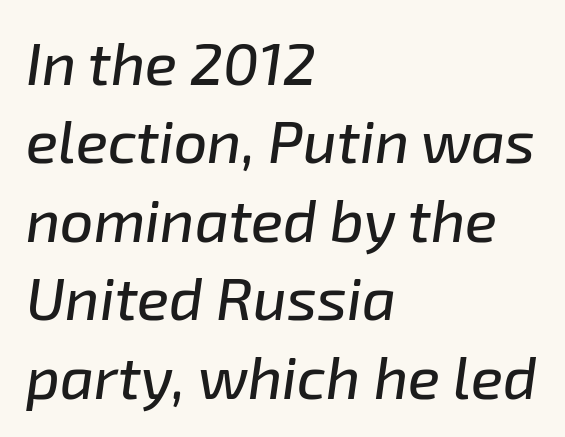
Q: Is the text italic (slanted)? A: Yes, it leans right by about 8 degrees.
Q: Is the text underlined? A: No.
Q: How is the paragraph aligned? A: Left-aligned.
Q: Is the spacing between letters normal or unusually wide? A: Normal.
Q: Is the spacing between lines tight, normal or loose? A: Normal.
Q: Width (condensed, normal, or wide)? A: Normal.
Q: Stroke contrast? A: Low.
Q: x-height? A: Medium.
Q: Monospaced? A: No.
